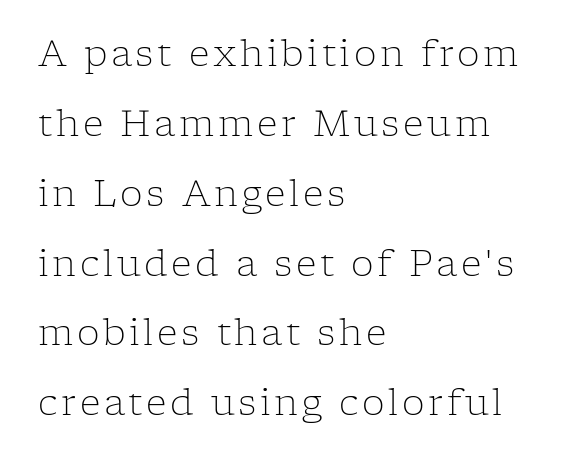
Only glyphs here, with clear space below each row. This is roman type, the default non-slanted kind. Horizontal alignment here is leftward, the default for most running prose. The rendering uses natural spacing where letterforms have individual widths.
